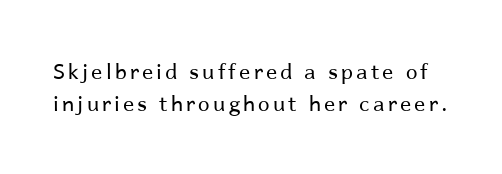
The image shows 21 px text type, upright; set normal line spacing (1.54x), not underlined.
